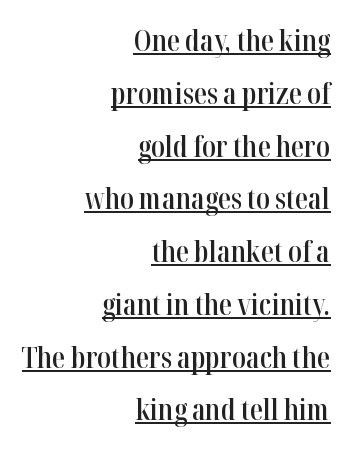
{"serif": "yes", "italic": "no", "bold": "semi", "weight": "semibold", "width": "condensed", "stroke_contrast": "high", "x_height": "medium", "monospaced": "no", "underline": "yes", "align": "right", "line_spacing_ratio": 1.82, "letter_spacing": "normal", "letter_spacing_em": 0.0, "glyph_px": 29}
